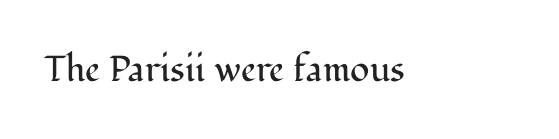
Q: Is the text bold? A: No.
Q: Is the text italic (slanted)? A: No, it is upright.
Q: Is the typeface a serif or a sans-serif typeface? A: Serif.
Q: Is the text underlined? A: No.
Q: Is the spacing between letters normal or unusually wide? A: Normal.
Q: Width (condensed, normal, or wide)? A: Normal.
Q: Stroke contrast? A: Medium.
Q: x-height? A: Medium.
Q: Monospaced? A: No.
